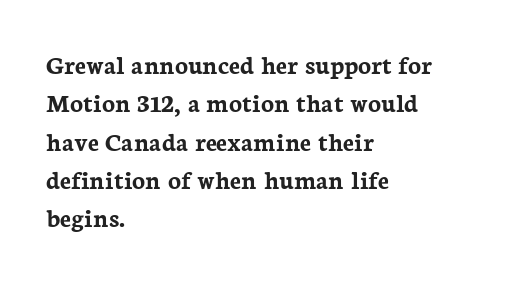
Q: Is the text bold? A: Yes.
Q: Is the text italic (slanted)? A: No, it is upright.
Q: Is the text underlined? A: No.
Q: How is the paragraph aligned? A: Left-aligned.
Q: Is the spacing between letters normal or unusually wide? A: Normal.
Q: Is the spacing between lines tight, normal or loose? A: Normal.
